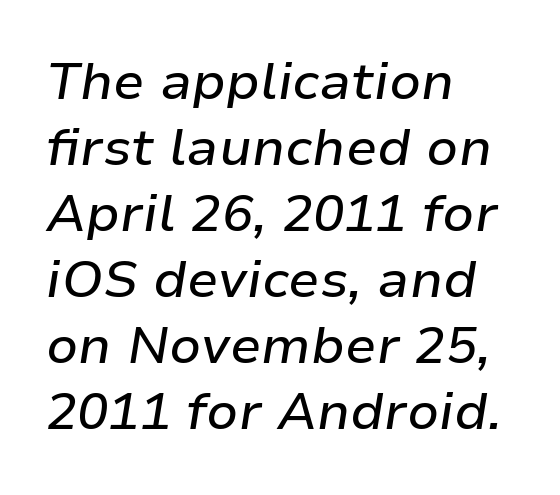
The image shows 52 px text type, italic (leaning right); set left-aligned, normal line spacing (1.27x), normal letter spacing, not underlined; low stroke contrast and a medium x-height.
